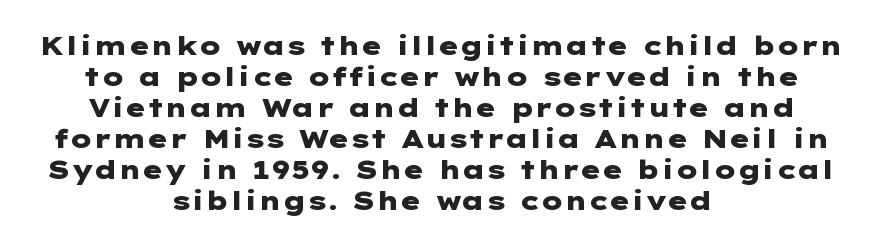
{"italic": "no", "bold": "yes", "underline": "no", "align": "center", "line_spacing_ratio": 1.19, "letter_spacing": "normal", "letter_spacing_em": 0.0, "glyph_px": 26}
